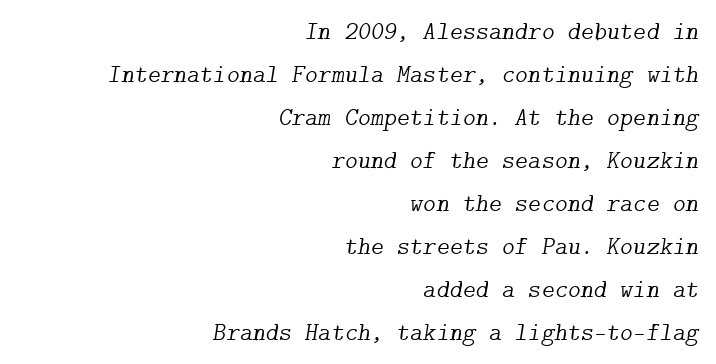
{"italic": "yes", "lean": "right", "slant_degrees": 9, "bold": "no", "underline": "no", "align": "right", "line_spacing_ratio": 1.72, "letter_spacing": "normal", "letter_spacing_em": 0.0, "glyph_px": 25}
